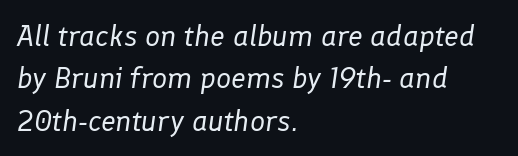
Ink coverage per letter is moderate at most. The horizontal fit of the characters is conventional and even. Quick note: underline off. Proportional: the letters do not fall into vertical columns.
